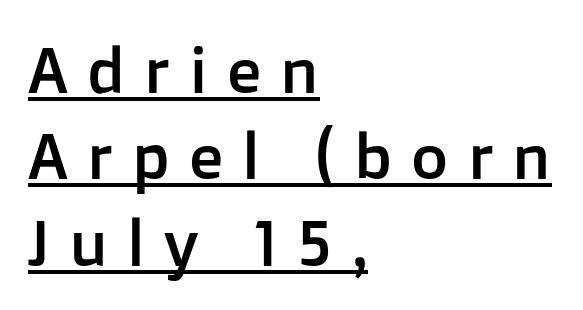
{"serif": "no", "italic": "no", "width": "normal", "stroke_contrast": "low", "x_height": "medium", "monospaced": "no", "underline": "yes", "align": "left", "line_spacing": "normal", "line_spacing_ratio": 1.35, "letter_spacing": "wide", "letter_spacing_em": 0.3, "glyph_px": 64}
